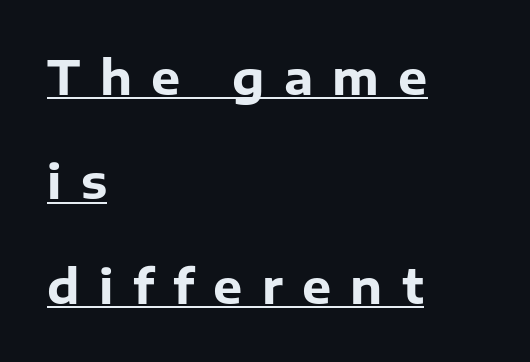
{"serif": "no", "italic": "no", "bold": "yes", "weight": "heavy", "width": "normal", "stroke_contrast": "low", "x_height": "medium", "monospaced": "no", "underline": "yes", "align": "left", "line_spacing": "loose", "line_spacing_ratio": 2.27, "letter_spacing": "wide", "letter_spacing_em": 0.42, "glyph_px": 46}
